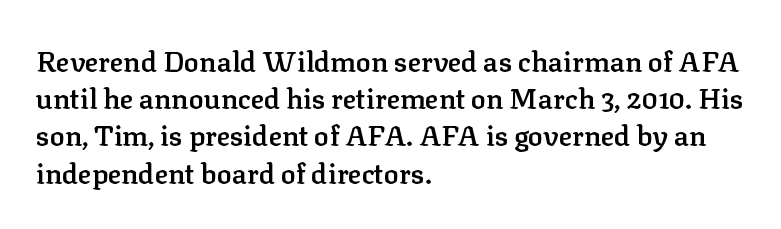
Q: Is the text bold? A: Semi-bold.
Q: Is the text italic (slanted)? A: No, it is upright.
Q: Is the typeface a serif or a sans-serif typeface? A: Serif.
Q: Is the text underlined? A: No.
Q: How is the paragraph aligned? A: Left-aligned.
Q: Is the spacing between letters normal or unusually wide? A: Normal.
Q: Is the spacing between lines tight, normal or loose? A: Normal.
Q: Width (condensed, normal, or wide)? A: Normal.
Q: Stroke contrast? A: Low.
Q: x-height? A: Medium.
Q: Monospaced? A: No.
